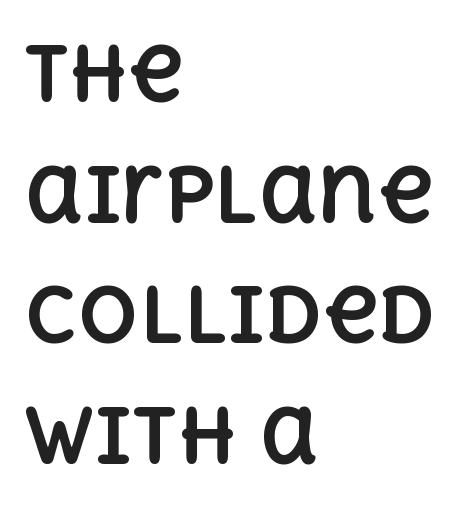
Q: Is the text bold? A: Yes.
Q: Is the text italic (slanted)? A: No, it is upright.
Q: Is the text underlined? A: No.
Q: How is the paragraph aligned? A: Left-aligned.
Q: Is the spacing between letters normal or unusually wide? A: Normal.
Q: Is the spacing between lines tight, normal or loose? A: Normal.
Q: Width (condensed, normal, or wide)? A: Normal.
Q: x-height? A: Large.
Q: Monospaced? A: No.
